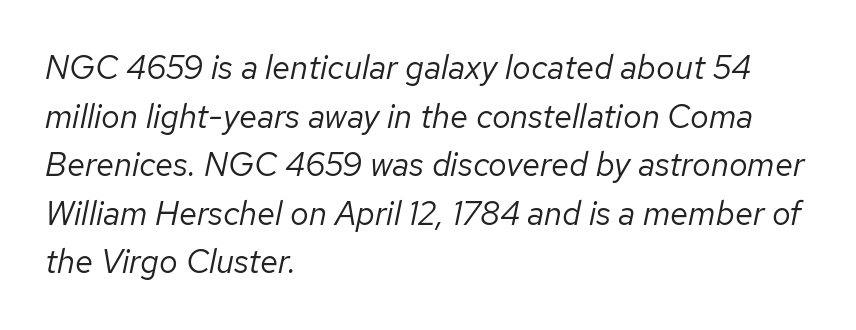
Q: Is the text bold? A: No.
Q: Is the text italic (slanted)? A: Yes, it leans right by about 12 degrees.
Q: Is the text underlined? A: No.
Q: How is the paragraph aligned? A: Left-aligned.
Q: Is the spacing between letters normal or unusually wide? A: Normal.
Q: Is the spacing between lines tight, normal or loose? A: Normal.
Q: Width (condensed, normal, or wide)? A: Normal.
Q: Stroke contrast? A: Low.
Q: x-height? A: Medium.
Q: Monospaced? A: No.
